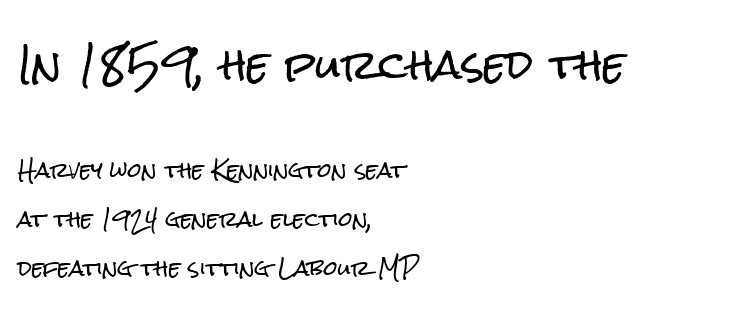
Q: Is the text italic (slanted)? A: No, it is upright.
Q: Is the typeface a serif or a sans-serif typeface? A: Sans-serif.
Q: Is the text underlined? A: No.
Q: How is the paragraph aligned? A: Left-aligned.
Q: Is the spacing between letters normal or unusually wide? A: Normal.
Q: Is the spacing between lines tight, normal or loose? A: Loose.
Q: Which block of text is set in a larger size, the first (top) or the second (bottom)? A: The first (top) one.
Q: Width (condensed, normal, or wide)? A: Condensed.
Q: Stroke contrast? A: Low.
Q: x-height? A: Medium.
Q: Monospaced? A: No.
